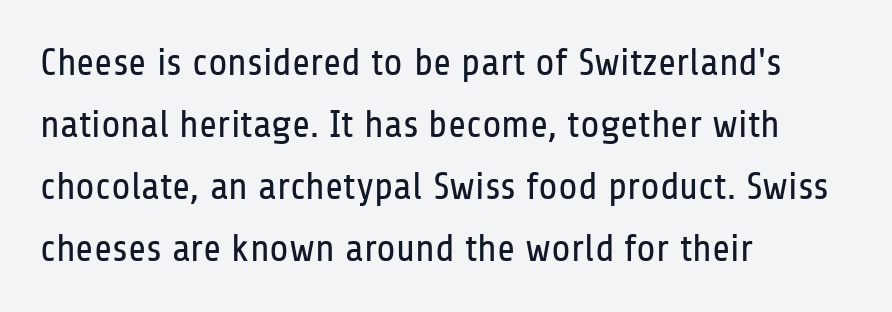
Q: Is the text bold? A: No.
Q: Is the text italic (slanted)? A: No, it is upright.
Q: Is the typeface a serif or a sans-serif typeface? A: Sans-serif.
Q: Is the text underlined? A: No.
Q: How is the paragraph aligned? A: Left-aligned.
Q: Is the spacing between letters normal or unusually wide? A: Normal.
Q: Is the spacing between lines tight, normal or loose? A: Normal.
Q: Width (condensed, normal, or wide)? A: Condensed.
Q: Stroke contrast? A: Low.
Q: x-height? A: Medium.
Q: Monospaced? A: No.
